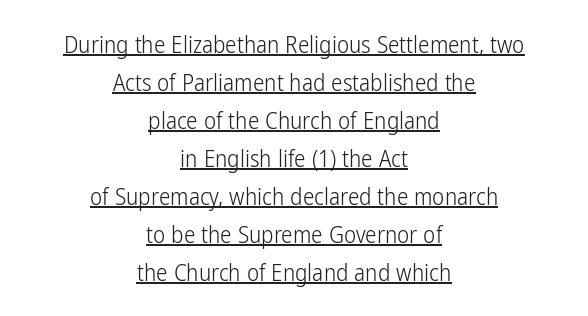
The image shows 23 px text type, upright; set centered, normal line spacing (1.65x), normal letter spacing, underlined.
